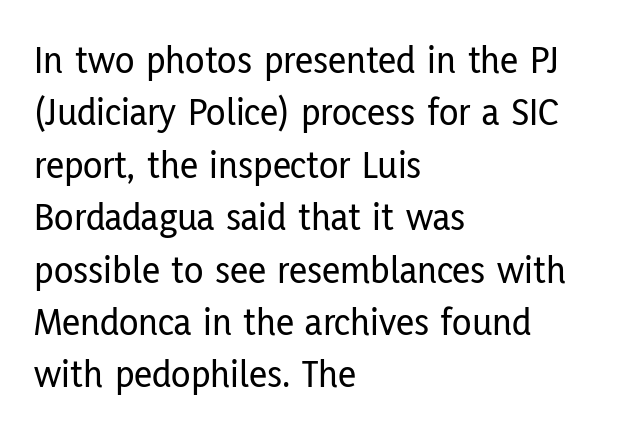
These lines are rendered in a variable-pitch font. Upright lettering throughout. The words here are not underlined. Typographically, this falls in the sans-serif category.
